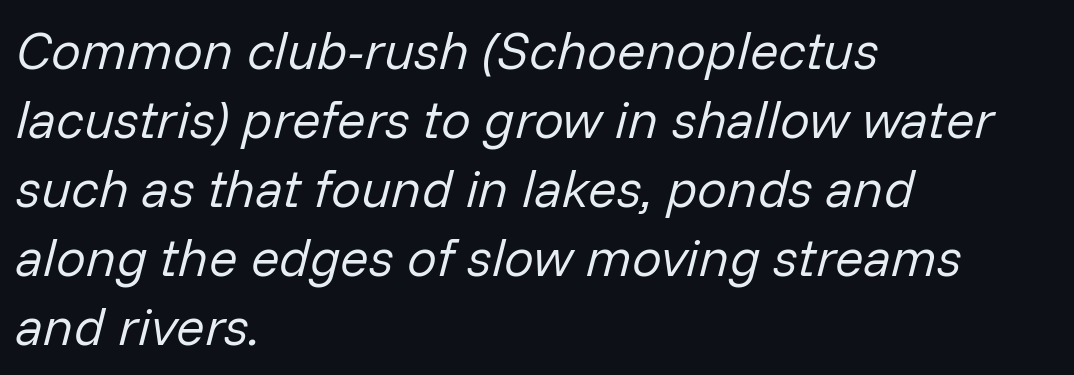
Unmarked baselines from the first word to the last. Varying glyph widths throughout — classic text-font behaviour. There's an unmistakable incline to the writing here. Vertical spacing — default. The weight would be labelled regular, book, light, or lighter still.
